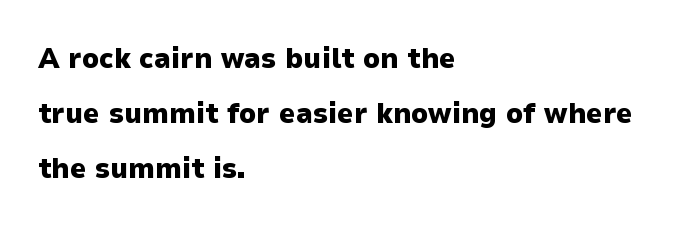
The image shows 29 px heavy sans-serif type, upright; set left-aligned, loose line spacing (1.9x), normal letter spacing, not underlined; low stroke contrast and a medium x-height.
